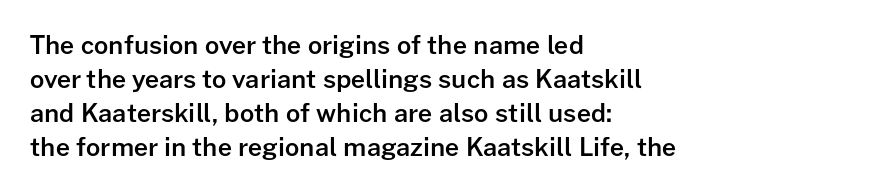
{"italic": "no", "bold": "semi", "underline": "no", "align": "left", "line_spacing": "normal", "line_spacing_ratio": 1.36, "letter_spacing": "normal", "letter_spacing_em": 0.0, "glyph_px": 25}
